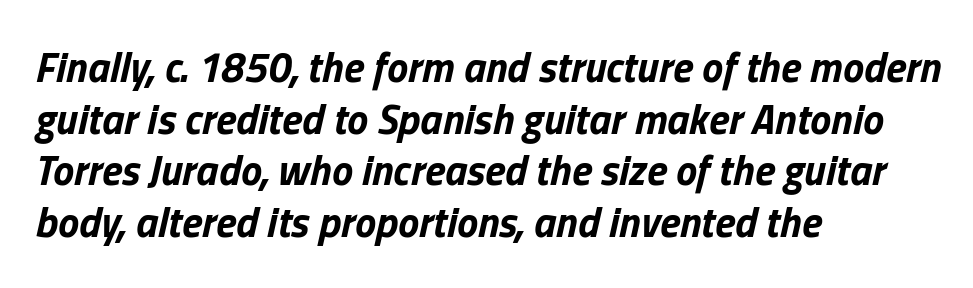
{"italic": "yes", "lean": "right", "slant_degrees": 13, "bold": "yes", "weight": "bold", "width": "normal", "stroke_contrast": "low", "x_height": "medium", "monospaced": "no", "underline": "no", "align": "left", "line_spacing_ratio": 1.23, "letter_spacing": "normal", "letter_spacing_em": 0.0, "glyph_px": 42}
